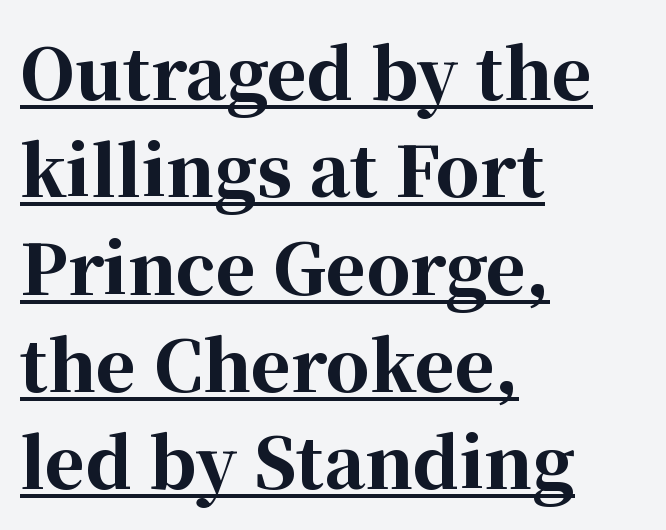
Bold? Absolutely — the strokes are thick and heavy. Compared with typical paragraphs, the rows here are spaced about the same. A classic flush-left, rag-right setting is used for this passage. Descenders here cross a horizontal rule under the line. The glyphs in this specimen are seriffed. Italic: no, the glyphs are upright roman.
